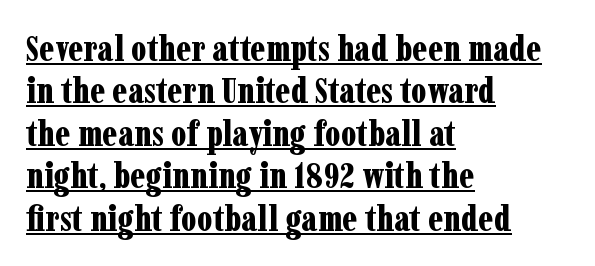
A continuous stroke trails under the words, as in a hyperlink. This rendering leaves character spacing at its baseline value. Set as a true bold cut, around the 700 mark. Reading down the block, your eye returns to a fixed left position each line. Upright lettering throughout.
